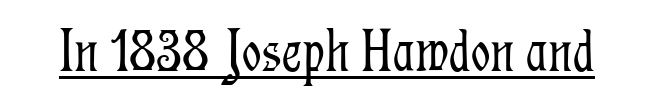
{"serif": "yes", "italic": "no", "bold": "no", "weight": "light", "width": "condensed", "stroke_contrast": "low", "x_height": "medium", "monospaced": "no", "underline": "yes", "letter_spacing": "normal", "letter_spacing_em": 0.0, "glyph_px": 61}
